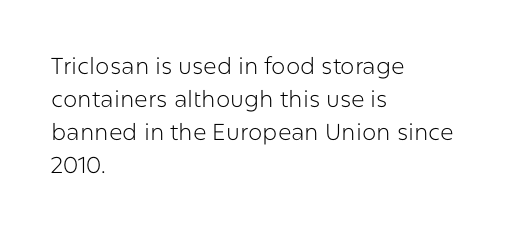
The image shows 23 px text type, upright; set left-aligned, normal line spacing (1.44x), normal letter spacing, not underlined.
